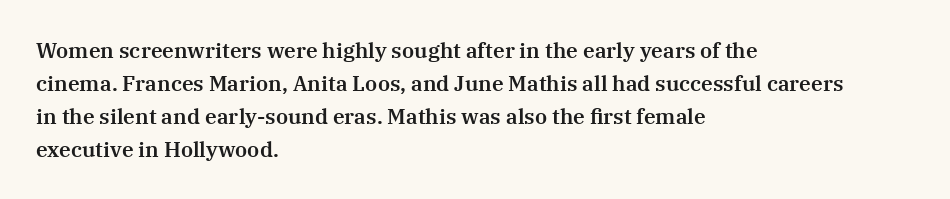
{"italic": "no", "underline": "no", "align": "left", "line_spacing": "normal", "line_spacing_ratio": 1.57, "letter_spacing": "normal", "letter_spacing_em": 0.0, "glyph_px": 21}
